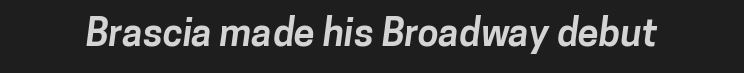
{"serif": "no", "bold": "yes", "weight": "bold", "width": "normal", "stroke_contrast": "low", "x_height": "medium", "monospaced": "no", "underline": "no", "letter_spacing": "normal", "letter_spacing_em": 0.0, "glyph_px": 38}
